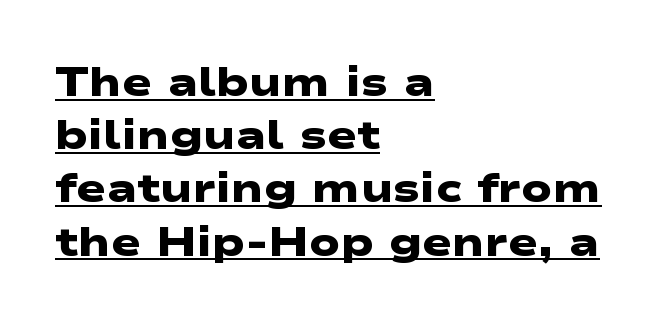
Interline gaps are of average width in this sample. These lines keep a tight, regular rhythm from letter to letter. The passage shown is typed in a proportional face where columns would drift. The glyphs have the mass of a bold cut.
